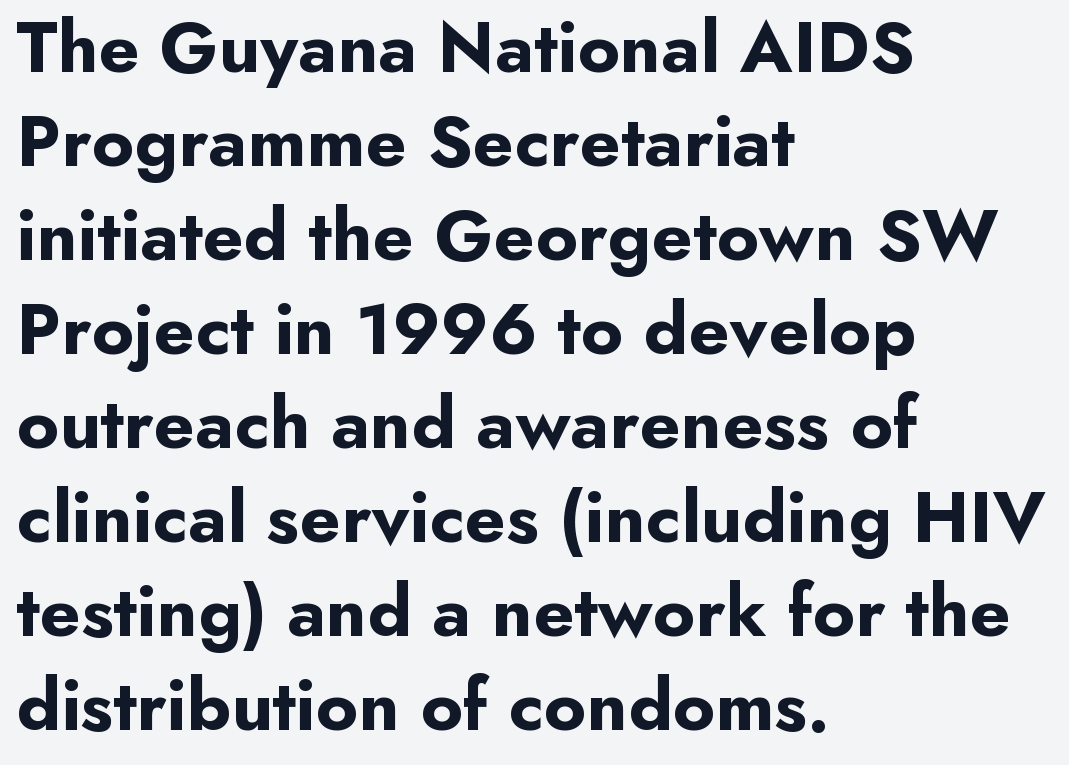
Q: Is the text bold? A: Yes.
Q: Is the text italic (slanted)? A: No, it is upright.
Q: Is the typeface a serif or a sans-serif typeface? A: Sans-serif.
Q: Is the text underlined? A: No.
Q: How is the paragraph aligned? A: Left-aligned.
Q: Is the spacing between letters normal or unusually wide? A: Normal.
Q: Is the spacing between lines tight, normal or loose? A: Normal.
Q: Width (condensed, normal, or wide)? A: Normal.
Q: Stroke contrast? A: Low.
Q: x-height? A: Small.
Q: Monospaced? A: No.
